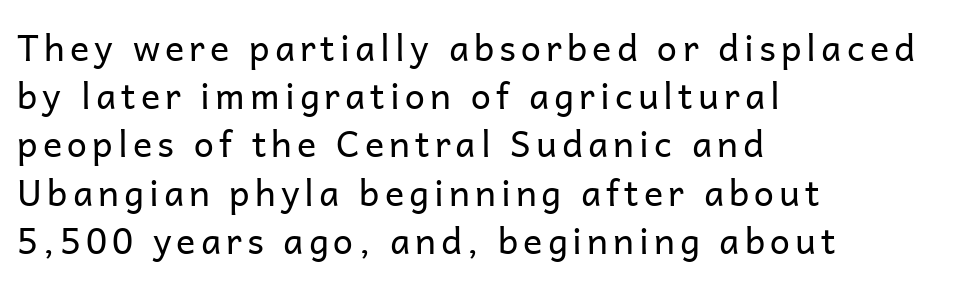
Lines of text with bare space underneath. Tall strokes in this sample are plumb rather than angled. You could not count columns in this text — the font is proportionally spaced. Line starts are locked; line ends wander. This is sans-serif lettering, the kind often seen on screens and signage.
